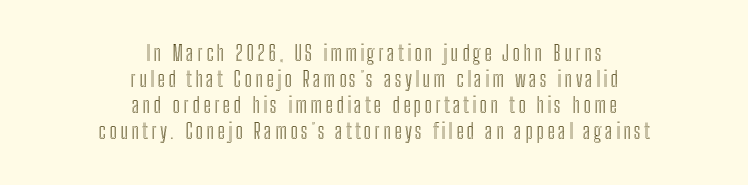
Q: Is the text italic (slanted)? A: No, it is upright.
Q: Is the text underlined? A: No.
Q: How is the paragraph aligned? A: Centered.
